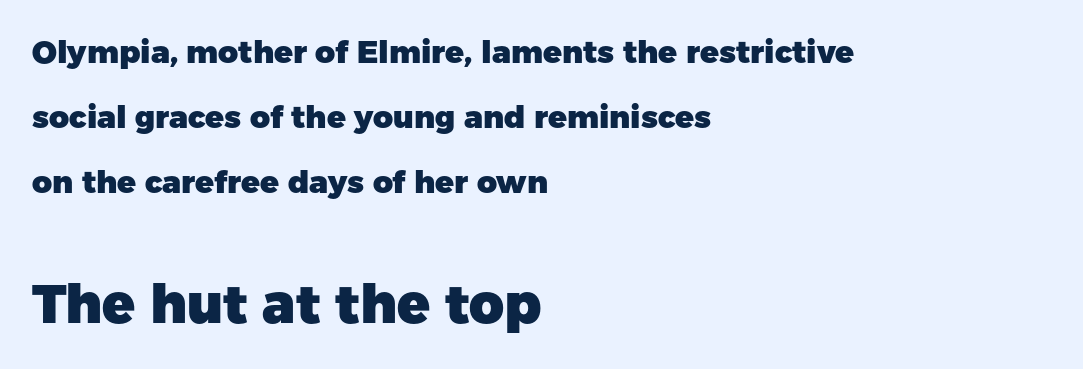
{"serif": "no", "italic": "no", "bold": "yes", "weight": "heavy", "width": "normal", "stroke_contrast": "low", "x_height": "medium", "monospaced": "no", "underline": "no", "align": "left", "line_spacing": "loose", "line_spacing_ratio": 2.09, "letter_spacing": "normal", "letter_spacing_em": 0.0, "larger_block": "second", "size_ratio": 1.74, "glyph_px": 54}
